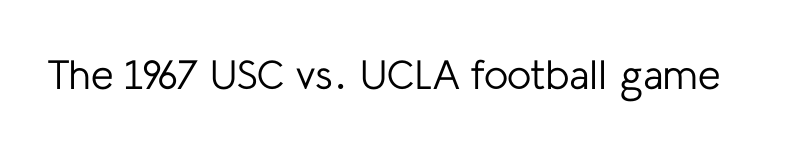
The image shows 41 px regular-weight sans-serif type, upright; set normal letter spacing, not underlined; low stroke contrast and a medium x-height.
